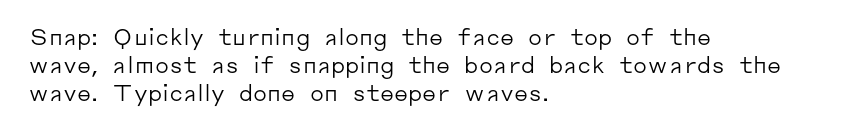
Q: Is the text bold? A: No.
Q: Is the text italic (slanted)? A: No, it is upright.
Q: Is the text underlined? A: No.
Q: How is the paragraph aligned? A: Left-aligned.
Q: Is the spacing between letters normal or unusually wide? A: Normal.
Q: Is the spacing between lines tight, normal or loose? A: Normal.
